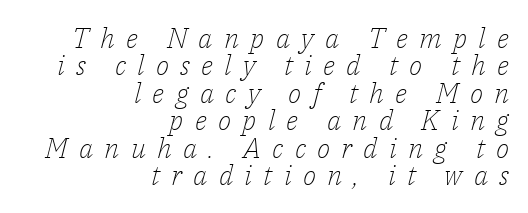
Q: Is the text bold? A: No.
Q: Is the text italic (slanted)? A: Yes, it leans right by about 14 degrees.
Q: Is the typeface a serif or a sans-serif typeface? A: Serif.
Q: Is the text underlined? A: No.
Q: How is the paragraph aligned? A: Right-aligned.
Q: Is the spacing between letters normal or unusually wide? A: Unusually wide.
Q: Is the spacing between lines tight, normal or loose? A: Tight.
Q: Width (condensed, normal, or wide)? A: Normal.
Q: Stroke contrast? A: Low.
Q: x-height? A: Medium.
Q: Monospaced? A: No.
